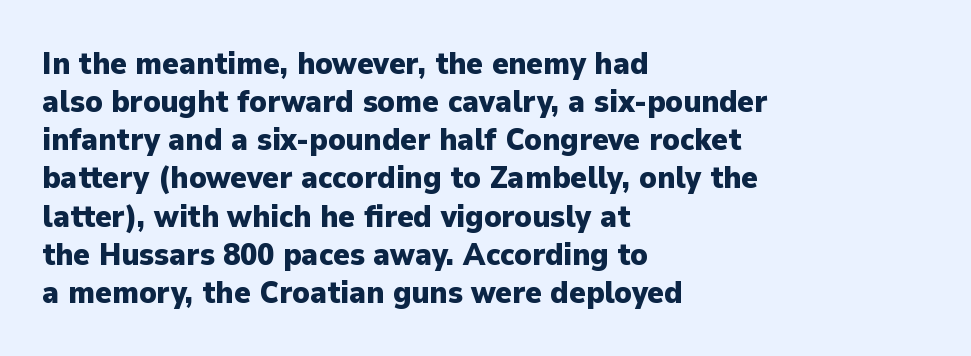
Q: Is the text bold? A: Yes.
Q: Is the text italic (slanted)? A: No, it is upright.
Q: Is the typeface a serif or a sans-serif typeface? A: Sans-serif.
Q: Is the text underlined? A: No.
Q: How is the paragraph aligned? A: Left-aligned.
Q: Is the spacing between letters normal or unusually wide? A: Normal.
Q: Width (condensed, normal, or wide)? A: Normal.
Q: Stroke contrast? A: Low.
Q: x-height? A: Medium.
Q: Monospaced? A: No.
